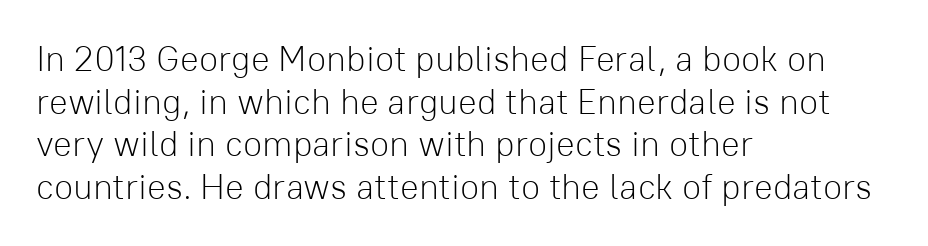
Visually the block forms a straight wall on the left and a jagged coastline on the right. The passage shown is typed in a proportional face where columns would drift. The strip under each line holds only bare page. The characters are drawn with everyday or finer stroke widths. The typography opts for an upright posture over an oblique one.
